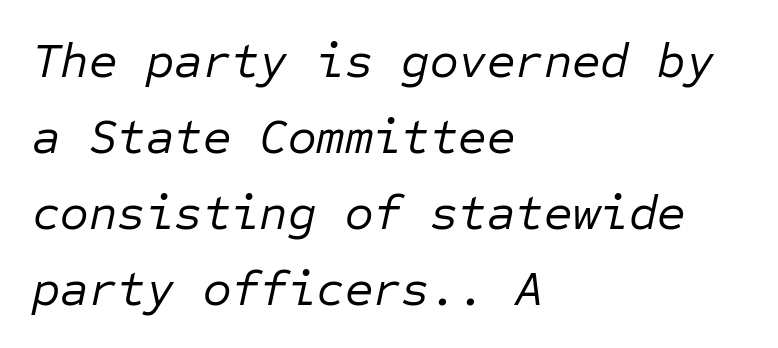
The image shows 49 px regular-weight type, italic (leaning right), monospaced; set left-aligned, normal line spacing (1.55x), normal letter spacing, not underlined; low stroke contrast and a medium x-height.
